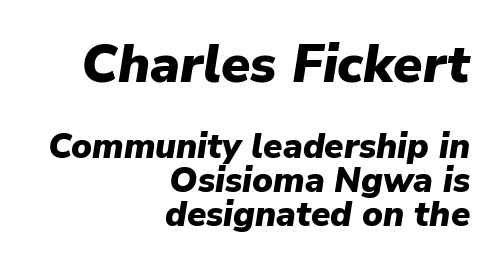
Larger block? The one above; the one below is distinctly smaller. Unmarked baselines from the first word to the last. The gaps between neighbouring characters are ordinary and unremarkable. Every character sits at an angle, as italics do. Stroke thickness is high; the sample reads as a true bold.
